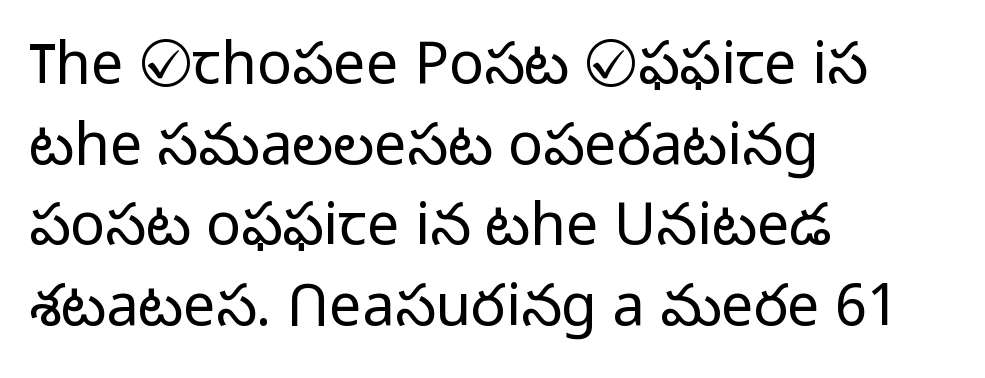
Q: Is the text bold? A: No.
Q: Is the text italic (slanted)? A: No, it is upright.
Q: Is the typeface a serif or a sans-serif typeface? A: Sans-serif.
Q: Is the text underlined? A: No.
Q: How is the paragraph aligned? A: Left-aligned.
Q: Is the spacing between letters normal or unusually wide? A: Normal.
Q: Is the spacing between lines tight, normal or loose? A: Normal.
Q: Width (condensed, normal, or wide)? A: Normal.
Q: Stroke contrast? A: Low.
Q: x-height? A: Medium.
Q: Monospaced? A: No.
